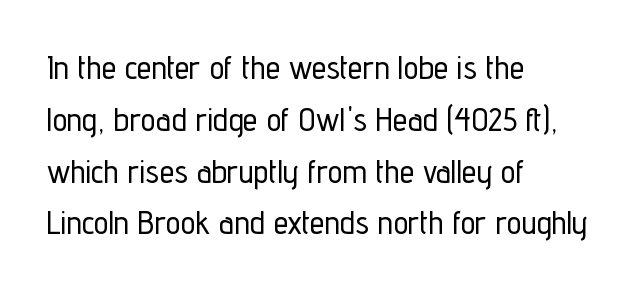
The specimen omits any rule beneath the text block's lines. A typesetter would label this face a sans. The passage shown is typed in a proportional face where columns would drift. Spacing between characters is what you'd get straight out of the box. The ragged edge is on the right, which tells us the setting is flush left.
